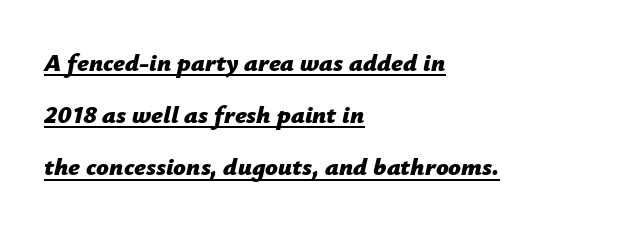
Q: Is the text bold? A: Yes.
Q: Is the text italic (slanted)? A: Yes, it leans right by about 12 degrees.
Q: Is the text underlined? A: Yes.
Q: How is the paragraph aligned? A: Left-aligned.
Q: Is the spacing between letters normal or unusually wide? A: Normal.
Q: Is the spacing between lines tight, normal or loose? A: Loose.
